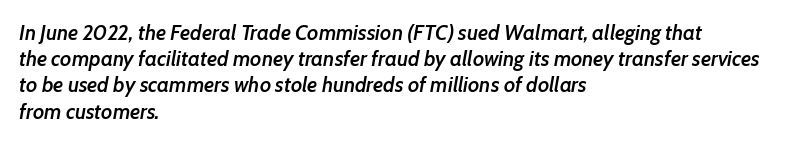
{"italic": "yes", "lean": "right", "slant_degrees": 7, "bold": "semi", "underline": "no", "align": "left", "line_spacing": "normal", "line_spacing_ratio": 1.25, "letter_spacing": "normal", "letter_spacing_em": 0.0, "glyph_px": 21}
